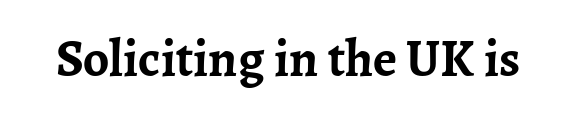
Q: Is the text bold? A: Yes.
Q: Is the text italic (slanted)? A: No, it is upright.
Q: Is the typeface a serif or a sans-serif typeface? A: Serif.
Q: Is the text underlined? A: No.
Q: Is the spacing between letters normal or unusually wide? A: Normal.
Q: Width (condensed, normal, or wide)? A: Normal.
Q: Stroke contrast? A: Low.
Q: x-height? A: Medium.
Q: Monospaced? A: No.
